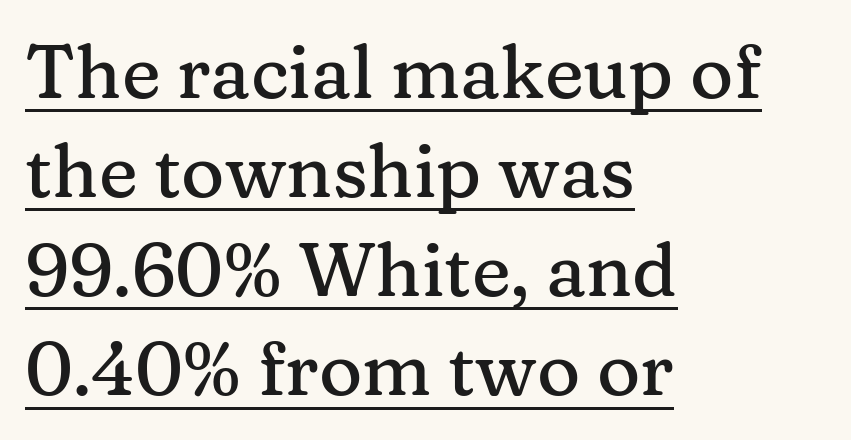
{"serif": "yes", "italic": "no", "width": "normal", "stroke_contrast": "medium", "x_height": "medium", "monospaced": "no", "underline": "yes", "align": "left", "line_spacing": "normal", "line_spacing_ratio": 1.34, "letter_spacing": "normal", "letter_spacing_em": 0.0, "glyph_px": 74}
